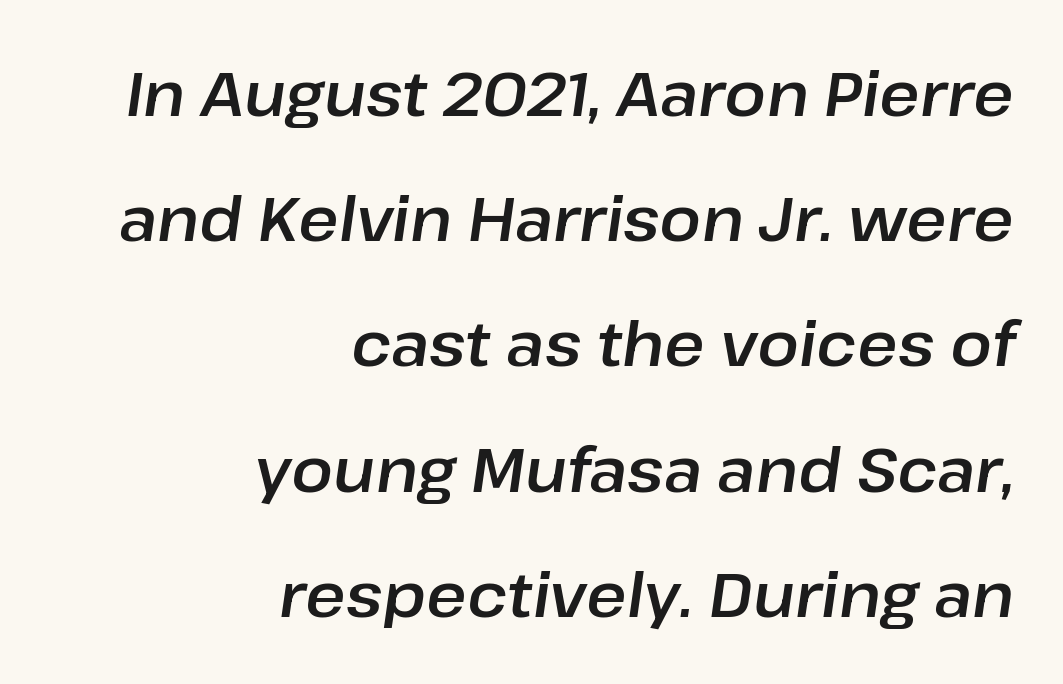
{"italic": "yes", "lean": "right", "slant_degrees": 8, "width": "normal", "stroke_contrast": "low", "x_height": "medium", "monospaced": "no", "underline": "no", "align": "right", "line_spacing": "loose", "line_spacing_ratio": 2.02, "letter_spacing": "normal", "letter_spacing_em": 0.0, "glyph_px": 62}
